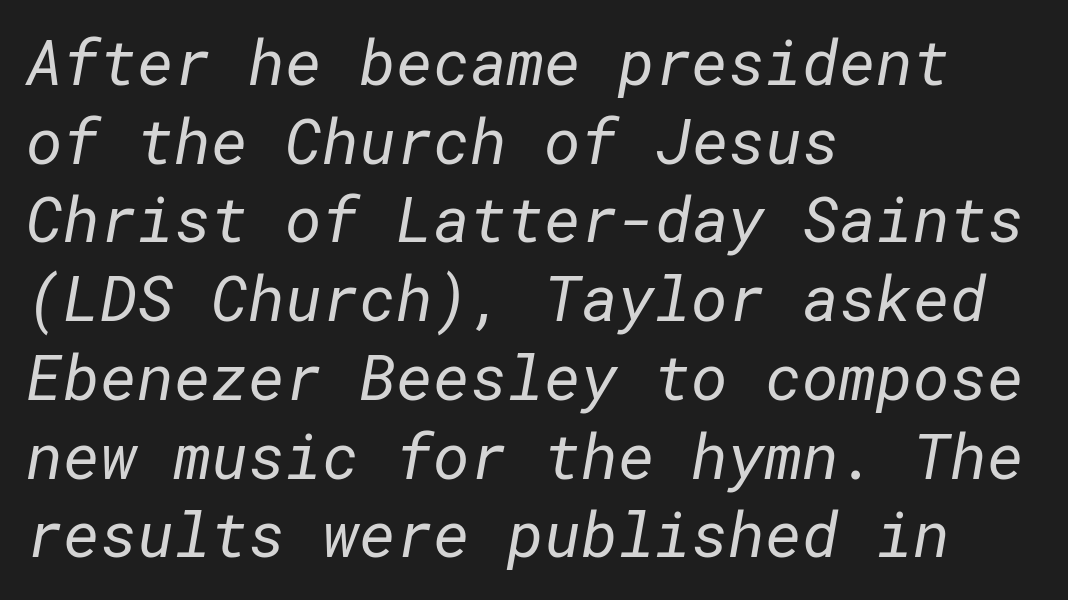
The image shows 63 px regular-weight sans-serif type; set left-aligned, normal line spacing (1.25x), normal letter spacing, not underlined; low stroke contrast and a medium x-height.
